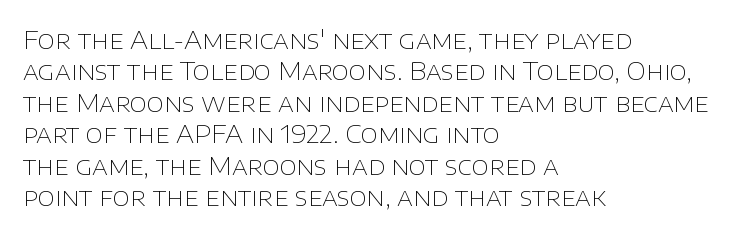
{"italic": "no", "bold": "no", "underline": "no", "align": "left", "line_spacing": "normal", "line_spacing_ratio": 1.26, "letter_spacing": "normal", "letter_spacing_em": 0.0, "glyph_px": 25}
